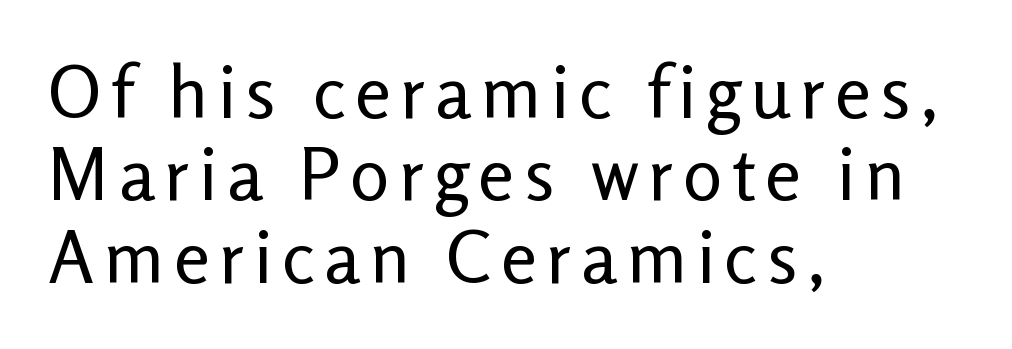
Q: Is the text bold? A: No.
Q: Is the text italic (slanted)? A: No, it is upright.
Q: Is the typeface a serif or a sans-serif typeface? A: Sans-serif.
Q: Is the text underlined? A: No.
Q: How is the paragraph aligned? A: Left-aligned.
Q: Is the spacing between lines tight, normal or loose? A: Tight.
Q: Width (condensed, normal, or wide)? A: Normal.
Q: Stroke contrast? A: Low.
Q: x-height? A: Medium.
Q: Monospaced? A: No.
